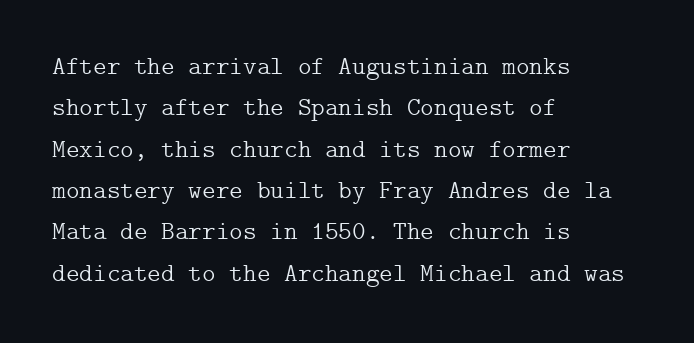
{"italic": "no", "bold": "no", "underline": "no", "align": "left", "line_spacing": "normal", "line_spacing_ratio": 1.59, "letter_spacing": "normal", "letter_spacing_em": 0.0, "glyph_px": 26}
